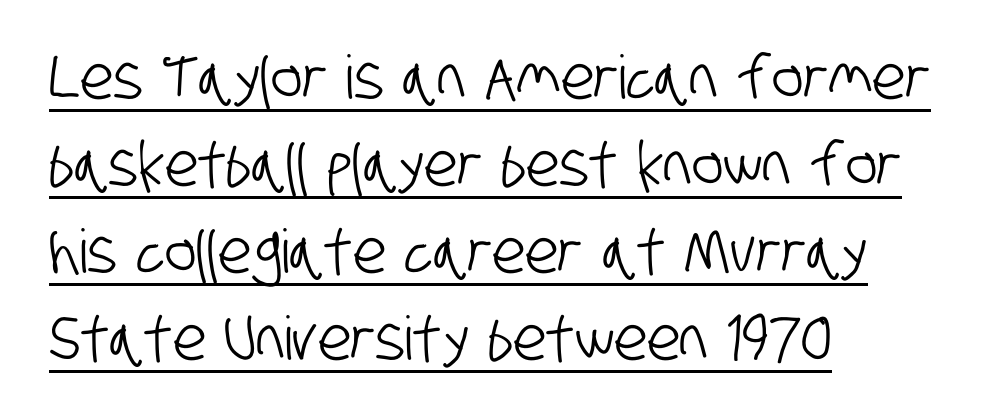
Q: Is the typeface a serif or a sans-serif typeface? A: Sans-serif.
Q: Is the text underlined? A: Yes.
Q: How is the paragraph aligned? A: Left-aligned.
Q: Is the spacing between letters normal or unusually wide? A: Normal.
Q: Is the spacing between lines tight, normal or loose? A: Normal.
Q: Width (condensed, normal, or wide)? A: Condensed.
Q: Stroke contrast? A: Low.
Q: x-height? A: Large.
Q: Monospaced? A: No.
